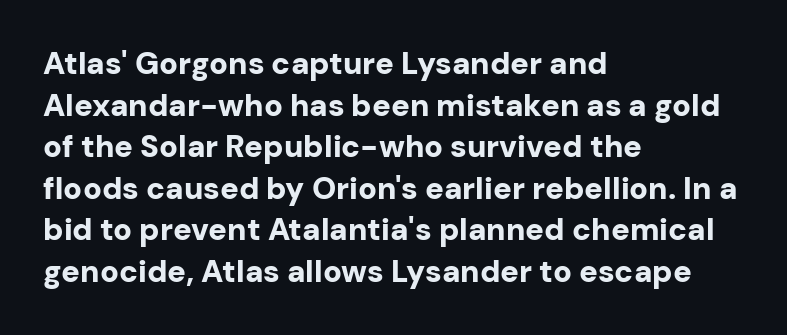
The passage shown is typed in a proportional face where columns would drift. No italicization has been applied; the sample stays upright. The passage shown is typeset with a sans-serif family. Underlining? Definitely not there. Heavy, bold letterforms. Left-aligned paragraph, ragged on the right.
